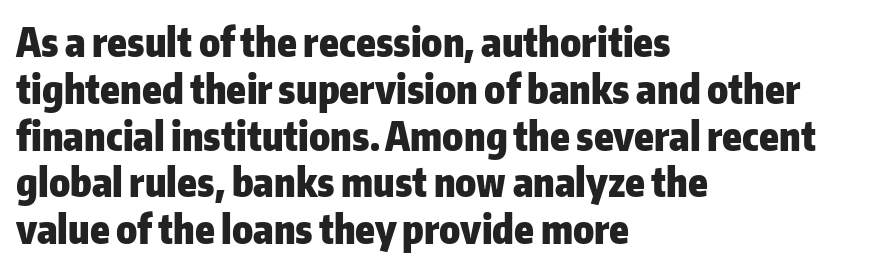
Words appear dense and cohesive because spacing is normal. The gap between lines stays unmarked. A student would call this left alignment; a typographer would say flush left, rag right. Note: no serifs on the glyphs.
